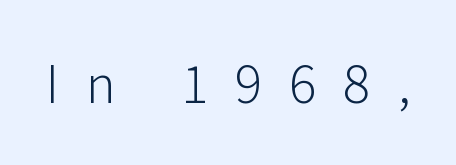
Q: Is the text bold? A: No.
Q: Is the text italic (slanted)? A: No, it is upright.
Q: Is the typeface a serif or a sans-serif typeface? A: Sans-serif.
Q: Is the text underlined? A: No.
Q: Is the spacing between letters normal or unusually wide? A: Unusually wide.
Q: Width (condensed, normal, or wide)? A: Normal.
Q: Stroke contrast? A: Low.
Q: x-height? A: Medium.
Q: Monospaced? A: No.
